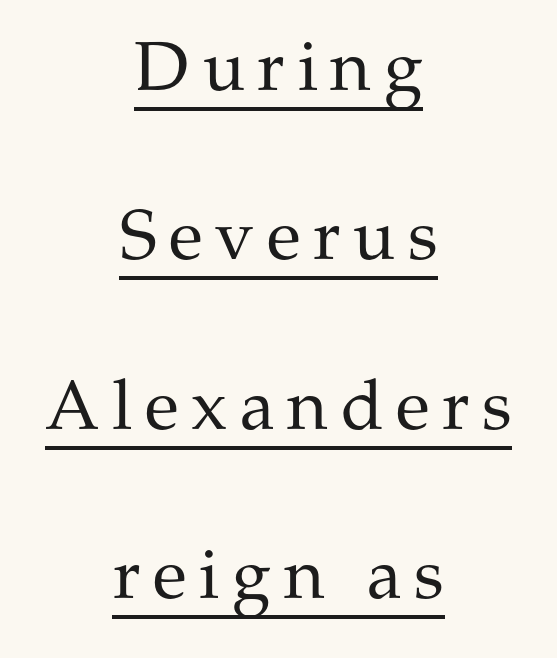
The image shows 70 px regular-weight serif type, upright; set centered, loose line spacing (2.42x), underlined; medium stroke contrast and a medium x-height.
